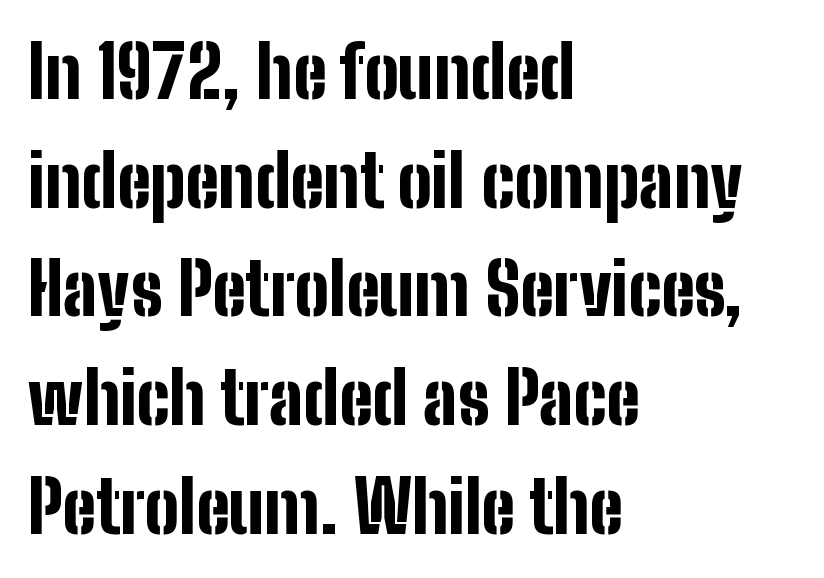
The image shows 72 px bold, condensed sans-serif type, upright; set left-aligned, normal line spacing (1.51x), normal letter spacing, not underlined; low stroke contrast and a medium x-height.
